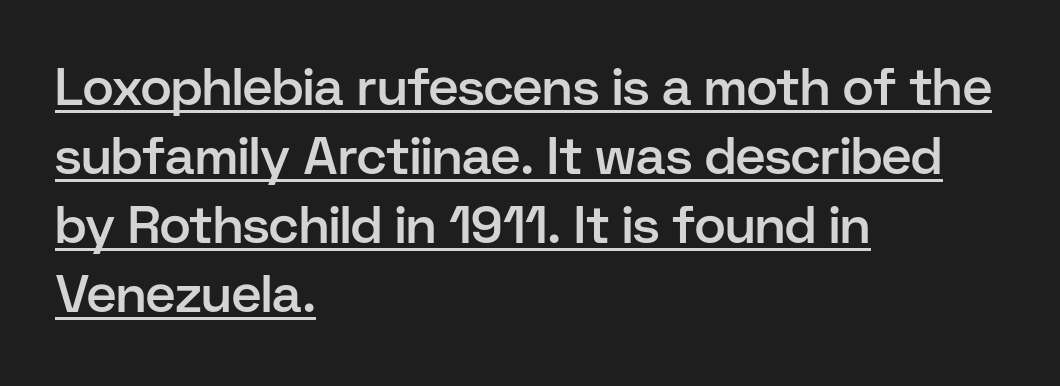
Q: Is the text bold? A: Semi-bold.
Q: Is the text italic (slanted)? A: No, it is upright.
Q: Is the typeface a serif or a sans-serif typeface? A: Sans-serif.
Q: Is the text underlined? A: Yes.
Q: How is the paragraph aligned? A: Left-aligned.
Q: Is the spacing between letters normal or unusually wide? A: Normal.
Q: Is the spacing between lines tight, normal or loose? A: Normal.
Q: Width (condensed, normal, or wide)? A: Normal.
Q: Stroke contrast? A: Low.
Q: x-height? A: Medium.
Q: Monospaced? A: No.
